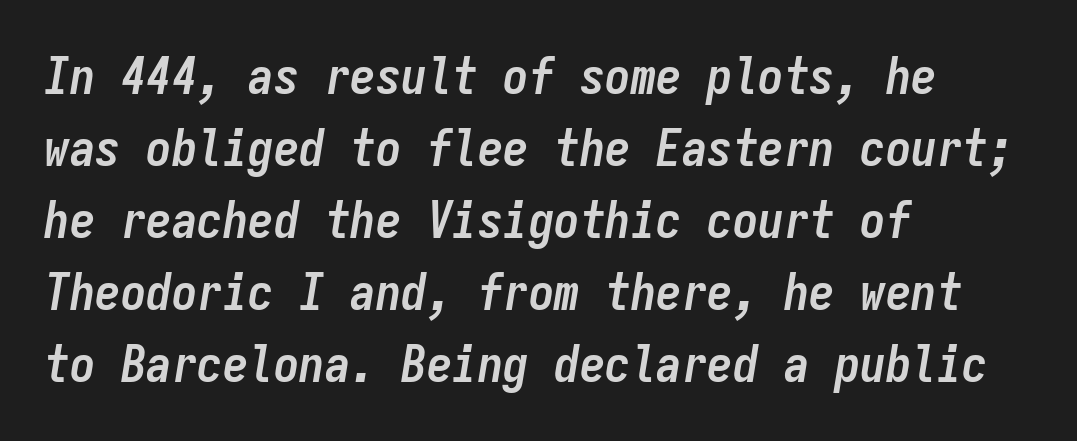
The image shows 51 px semibold, condensed type, italic (leaning right), monospaced; set left-aligned, normal line spacing (1.41x), normal letter spacing, not underlined; low stroke contrast and a medium x-height.
